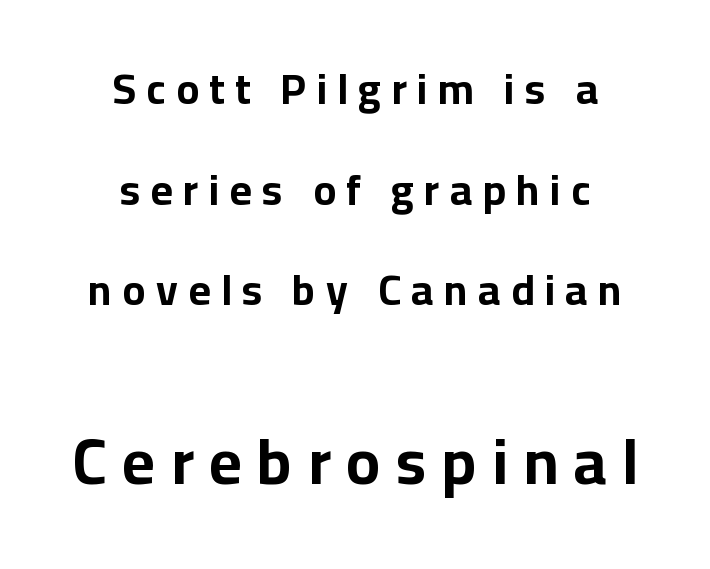
The image shows 64 px bold sans-serif type, upright; set centered, loose line spacing (2.34x), unusually wide letter spacing (+0.24 em), not underlined; the second (bottom) block is 1.49x larger; low stroke contrast and a medium x-height.
